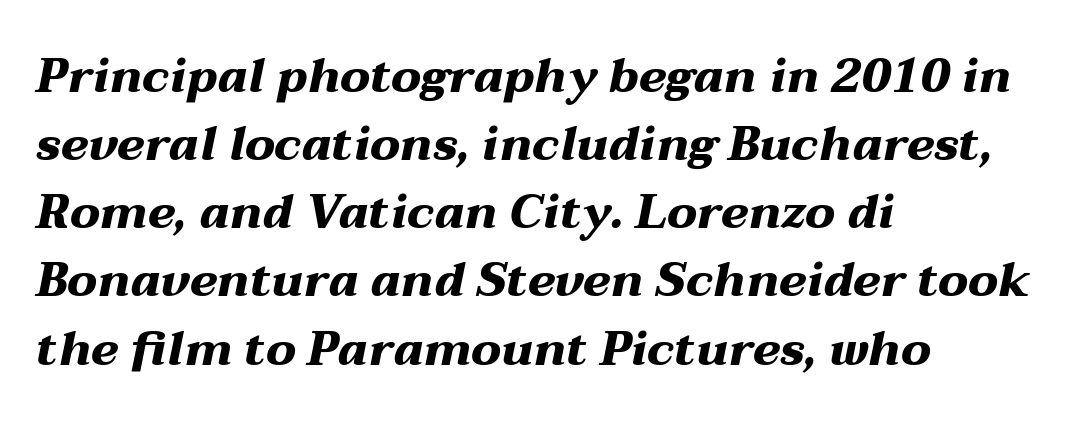
{"italic": "yes", "lean": "right", "slant_degrees": 12, "bold": "yes", "weight": "heavy", "width": "wide", "stroke_contrast": "medium", "x_height": "medium", "monospaced": "no", "underline": "no", "align": "left", "line_spacing": "normal", "line_spacing_ratio": 1.45, "letter_spacing": "normal", "letter_spacing_em": 0.0, "glyph_px": 47}
